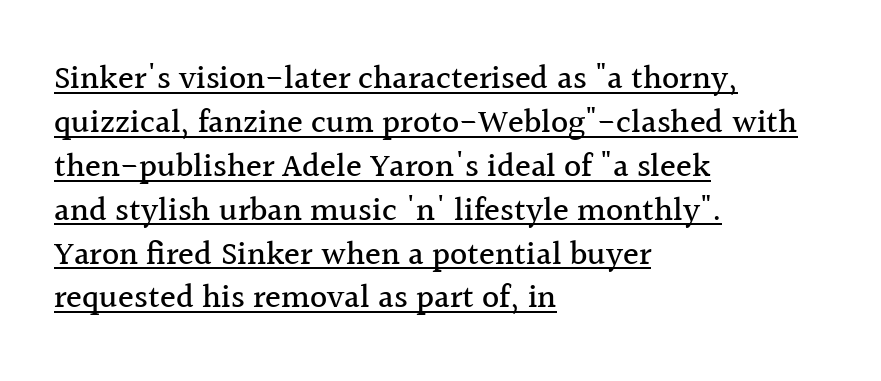
The image shows 33 px serif type, upright; set left-aligned, normal line spacing (1.33x), normal letter spacing, underlined; a medium x-height.
